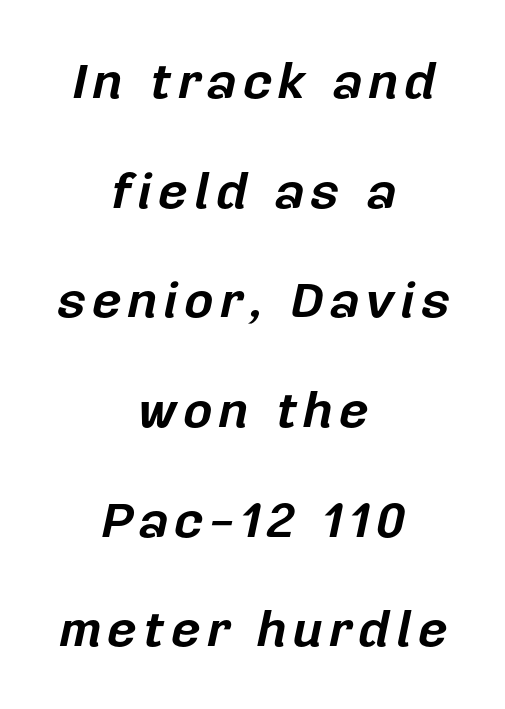
The rag falls on both sides of this text block equally. A typesetter would call this proportional, since set widths differ per character. Typesetter's note: full bold, strokes at maximum text heaviness. Nobody drew a line under any word here. Observe the lean: these are italic letterforms.
